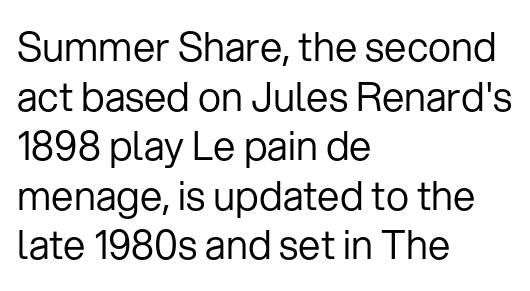
{"serif": "no", "italic": "no", "bold": "no", "weight": "regular", "width": "normal", "stroke_contrast": "low", "x_height": "medium", "monospaced": "no", "underline": "no", "align": "left", "line_spacing_ratio": 1.24, "letter_spacing": "normal", "letter_spacing_em": 0.0, "glyph_px": 40}
